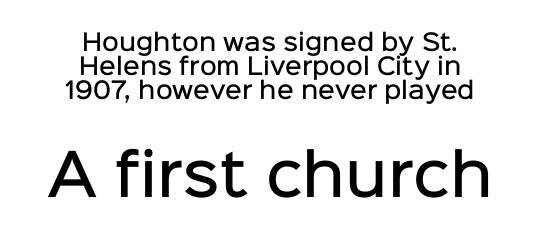
{"serif": "no", "italic": "no", "bold": "semi", "weight": "semibold", "width": "normal", "stroke_contrast": "low", "x_height": "medium", "monospaced": "no", "underline": "no", "align": "center", "line_spacing": "tight", "line_spacing_ratio": 1.05, "letter_spacing": "normal", "letter_spacing_em": 0.0, "larger_block": "second", "size_ratio": 2.48, "glyph_px": 57}
